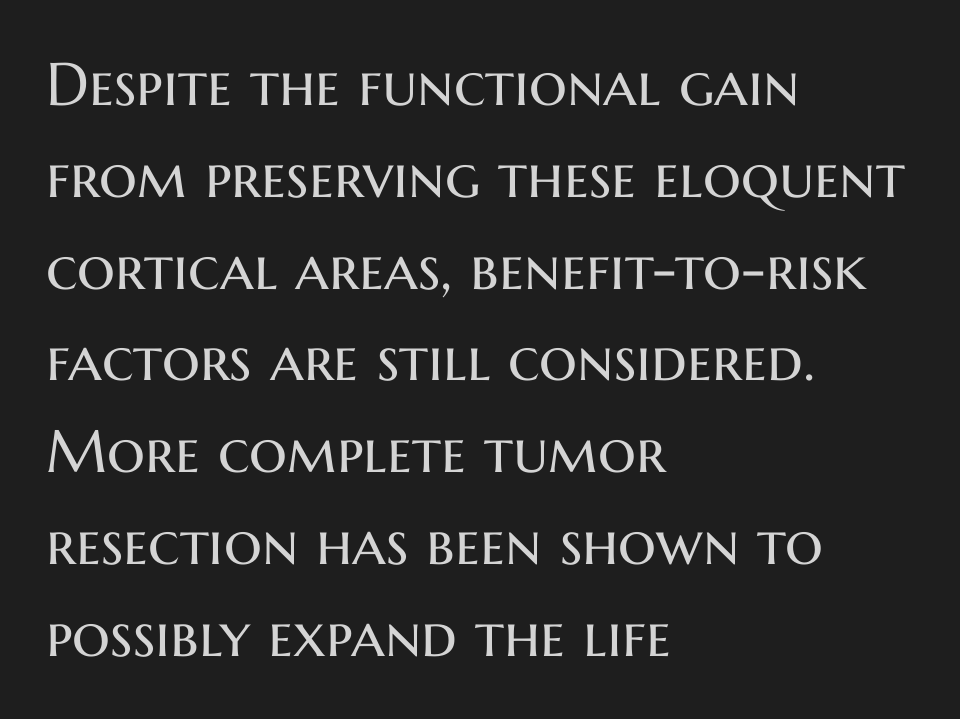
Q: Is the text bold? A: No.
Q: Is the text italic (slanted)? A: No, it is upright.
Q: Is the typeface a serif or a sans-serif typeface? A: Sans-serif.
Q: Is the text underlined? A: No.
Q: How is the paragraph aligned? A: Left-aligned.
Q: Is the spacing between letters normal or unusually wide? A: Normal.
Q: Is the spacing between lines tight, normal or loose? A: Normal.
Q: Width (condensed, normal, or wide)? A: Normal.
Q: Stroke contrast? A: Medium.
Q: x-height? A: Medium.
Q: Monospaced? A: No.
